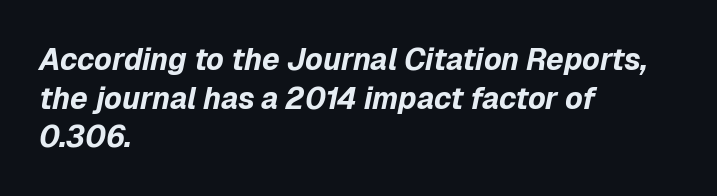
The image shows 30 px bold type, italic (leaning right); set left-aligned, normal line spacing (1.29x), normal letter spacing, not underlined; low stroke contrast and a medium x-height.
